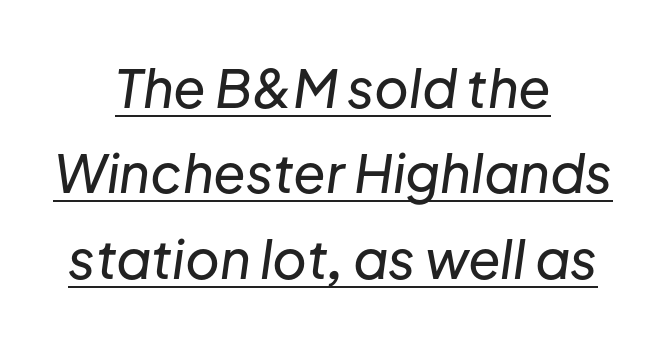
{"italic": "yes", "lean": "right", "slant_degrees": 8, "width": "normal", "stroke_contrast": "low", "x_height": "medium", "monospaced": "no", "underline": "yes", "align": "center", "line_spacing": "normal", "line_spacing_ratio": 1.61, "letter_spacing": "normal", "letter_spacing_em": 0.0, "glyph_px": 53}
